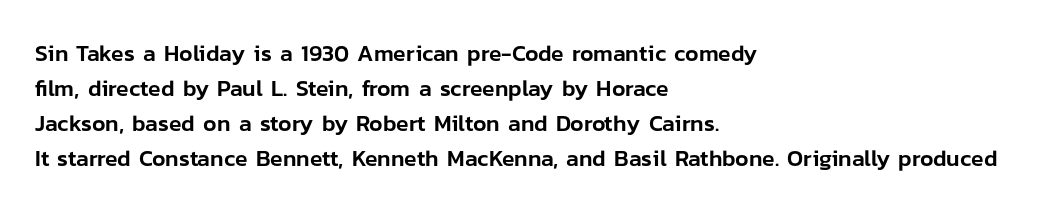
{"italic": "no", "underline": "no", "align": "left", "line_spacing": "normal", "line_spacing_ratio": 1.52, "letter_spacing": "normal", "letter_spacing_em": 0.0, "glyph_px": 23}
